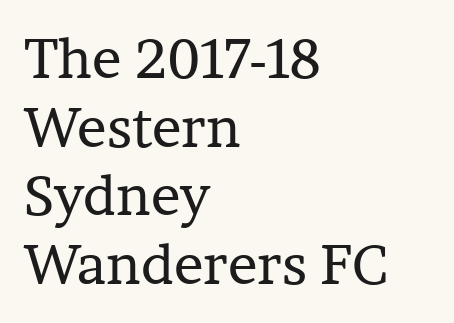
Looks like regular typesetting: each glyph gets only the width it needs. Rule under the text: the space is simply empty. The font is comparable to plain body text, perhaps lighter. Quick note: interline space is typical.
